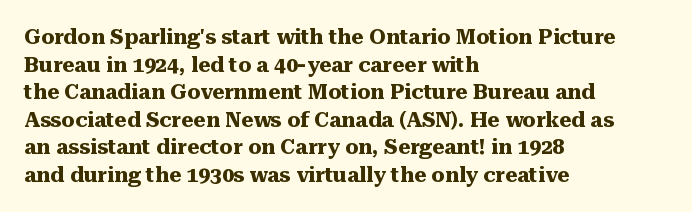
Q: Is the text bold? A: Yes.
Q: Is the text italic (slanted)? A: No, it is upright.
Q: Is the text underlined? A: No.
Q: How is the paragraph aligned? A: Left-aligned.
Q: Is the spacing between letters normal or unusually wide? A: Normal.
Q: Is the spacing between lines tight, normal or loose? A: Normal.
